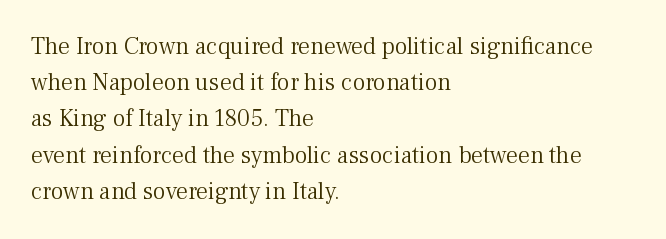
Q: Is the text bold? A: No.
Q: Is the text italic (slanted)? A: No, it is upright.
Q: Is the text underlined? A: No.
Q: How is the paragraph aligned? A: Left-aligned.
Q: Is the spacing between letters normal or unusually wide? A: Normal.
Q: Is the spacing between lines tight, normal or loose? A: Normal.
